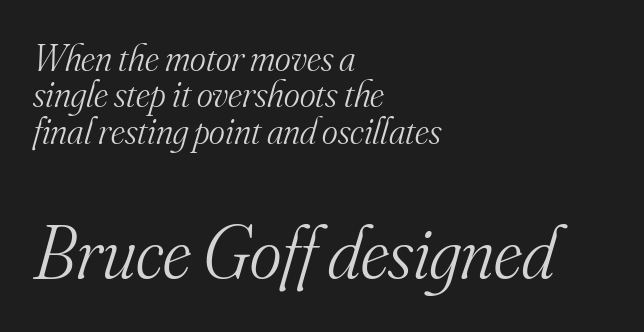
A typesetter would call this proportional, since set widths differ per character. This reads as an unemphasized weight, regular at the heaviest. The line-height multiplier appears low, near solid setting. The line texture is even and compact thanks to regular tracking.
